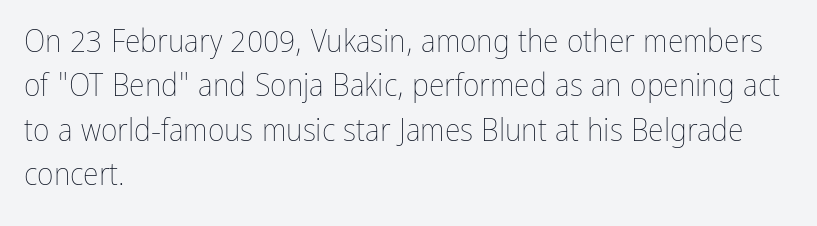
Words appear dense and cohesive because spacing is normal. Vertically, the passage feels balanced, rows spaced as you'd expect. Counters stay open thanks to moderate or lighter strokes. Spacing verdict: proportional, widths tailored to each character. Clear beneath every line of the passage.
